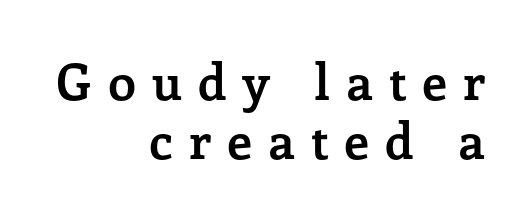
The image shows 50 px semibold serif type, upright; set right-aligned, line spacing 1.18x, unusually wide letter spacing (+0.31 em), not underlined; low stroke contrast and a medium x-height.
